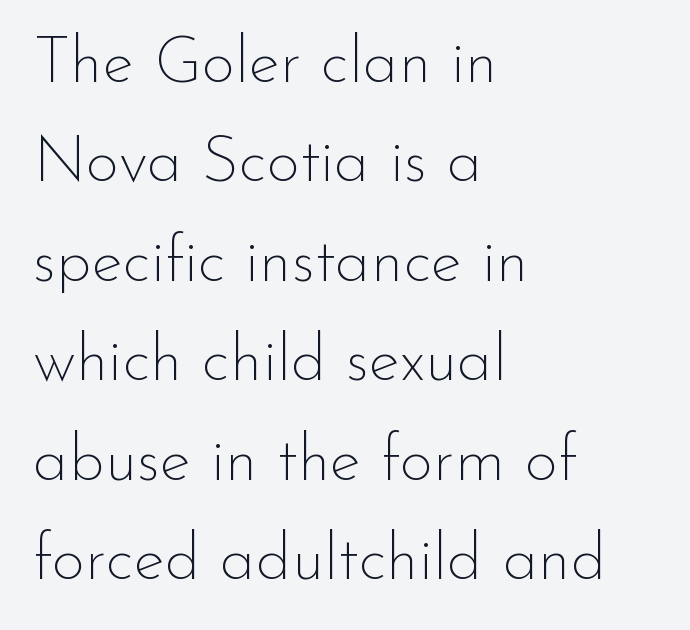
The compositor pushed each line to the left boundary. The type is set solid horizontally, with unmodified tracking. A typesetter would call this leading conventional body-copy spacing. Spacing verdict: proportional, widths tailored to each character. These lines were composed using upright roman letters. The face looks like a standard text weight, possibly lighter.
